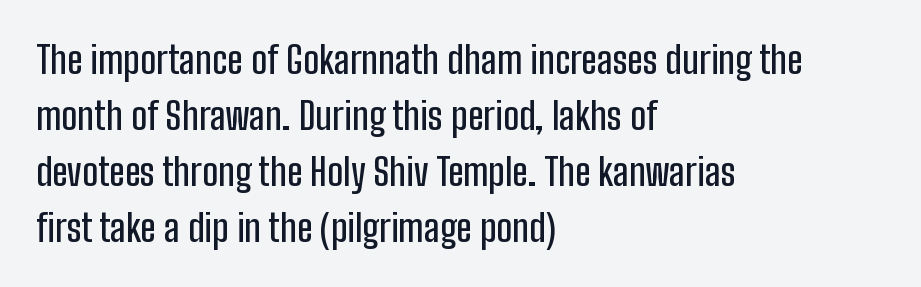
The image shows 38 px condensed sans-serif type, upright; set left-aligned, normal line spacing (1.47x), normal letter spacing, not underlined; low stroke contrast and a medium x-height.
